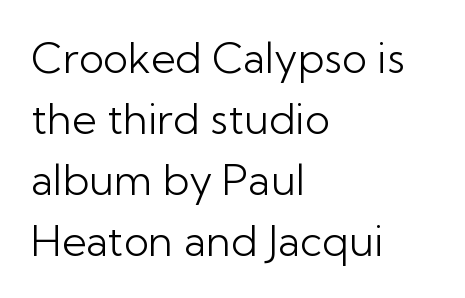
The image shows 42 px light sans-serif type, upright; set left-aligned, normal line spacing (1.45x), normal letter spacing, not underlined; low stroke contrast and a medium x-height.
